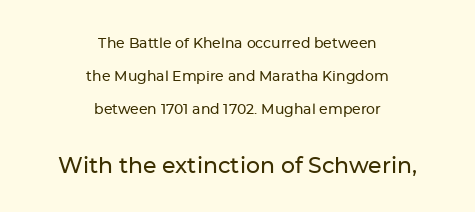
No extra tracking has been applied to these lines. A roman cut, with each character standing at attention. One-word summary of the alignment: center. Regarding leading, the lines here are spaced well apart. You get the small type first, then a jump to larger type. Words float on clear page, feet unadorned.
